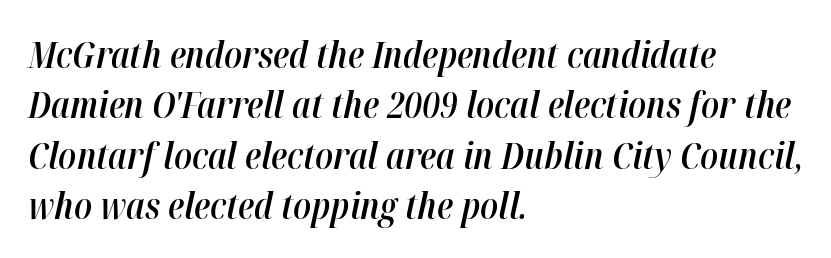
{"italic": "yes", "lean": "right", "slant_degrees": 12, "bold": "semi", "weight": "semibold", "width": "condensed", "stroke_contrast": "high", "x_height": "medium", "monospaced": "no", "underline": "no", "align": "left", "line_spacing": "normal", "line_spacing_ratio": 1.36, "letter_spacing": "normal", "letter_spacing_em": 0.0, "glyph_px": 37}
